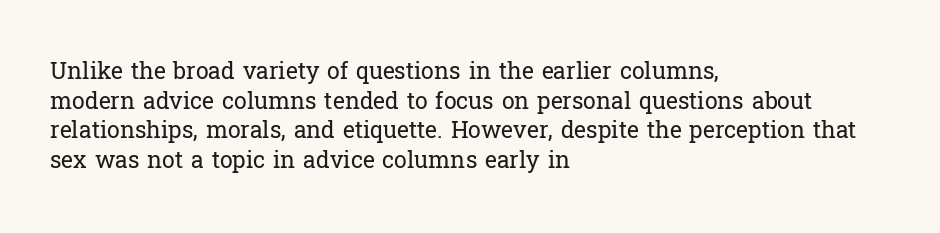
{"italic": "no", "bold": "no", "underline": "no", "align": "left", "line_spacing": "normal", "line_spacing_ratio": 1.29, "letter_spacing": "normal", "letter_spacing_em": 0.0, "glyph_px": 23}
